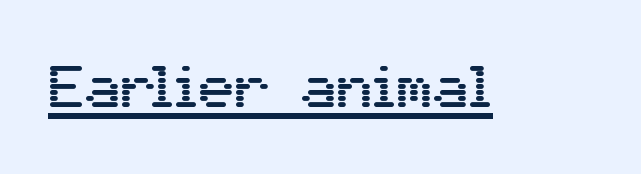
{"serif": "no", "italic": "no", "width": "normal", "stroke_contrast": "medium", "x_height": "medium", "monospaced": "no", "underline": "yes", "letter_spacing": "normal", "letter_spacing_em": 0.0, "glyph_px": 60}
